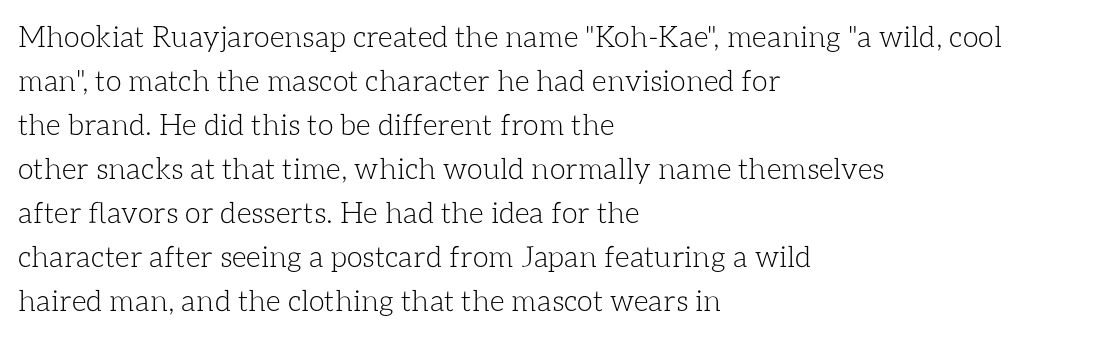
{"italic": "no", "bold": "no", "weight": "light", "width": "normal", "stroke_contrast": "low", "x_height": "medium", "monospaced": "no", "underline": "no", "align": "left", "line_spacing": "normal", "line_spacing_ratio": 1.52, "letter_spacing": "normal", "letter_spacing_em": 0.0, "glyph_px": 29}
